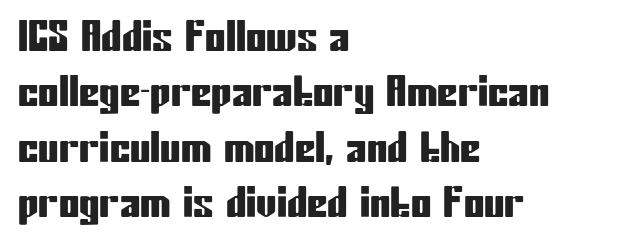
Q: Is the text italic (slanted)? A: No, it is upright.
Q: Is the typeface a serif or a sans-serif typeface? A: Sans-serif.
Q: Is the text underlined? A: No.
Q: How is the paragraph aligned? A: Left-aligned.
Q: Is the spacing between letters normal or unusually wide? A: Normal.
Q: Is the spacing between lines tight, normal or loose? A: Normal.
Q: Width (condensed, normal, or wide)? A: Condensed.
Q: Stroke contrast? A: Low.
Q: x-height? A: Medium.
Q: Monospaced? A: No.
